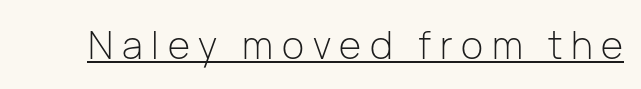
Every character sits straight up, as roman type does. Are there feet on the stems? There aren't — it's a sans. Someone cranked the tracking dial way up on this one. This rendering features underlined lettering.
